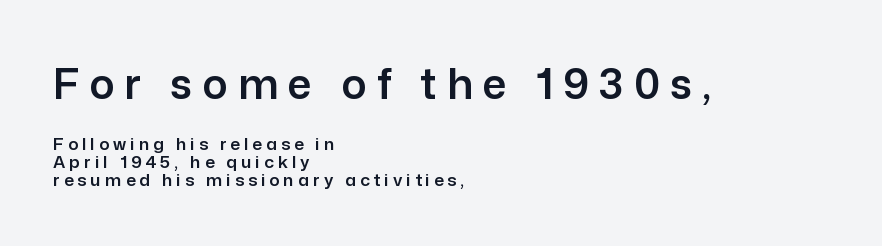
The image shows 42 px sans-serif type, upright; set left-aligned, tight line spacing (1.06x), unusually wide letter spacing (+0.24 em), not underlined; the first (top) block is 2.47x larger; low stroke contrast and a medium x-height.
